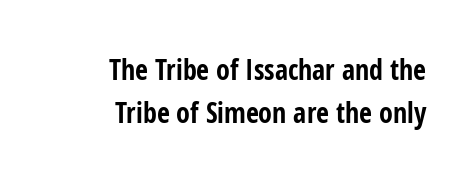
The image shows 28 px bold, condensed sans-serif type, upright; set right-aligned, normal line spacing (1.54x), normal letter spacing, not underlined; low stroke contrast and a medium x-height.
